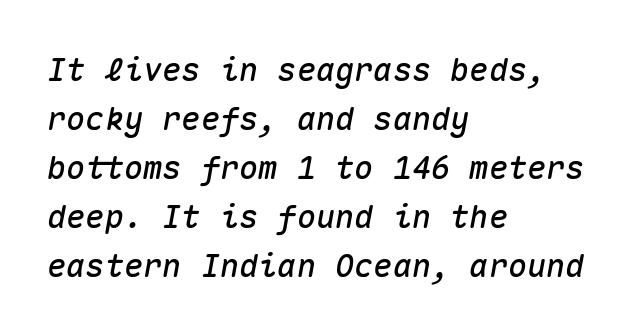
The paragraph has a hard left edge and a soft right edge. This is oblique type, the kind used for emphasis or titles. The passage shown has conventional tracking throughout. Is this a fixed-width face? Yes — each glyph sits in an identical cell. Baseline-to-baseline distance is the conventional proportion of letter height. Bare-footed words on every line.
